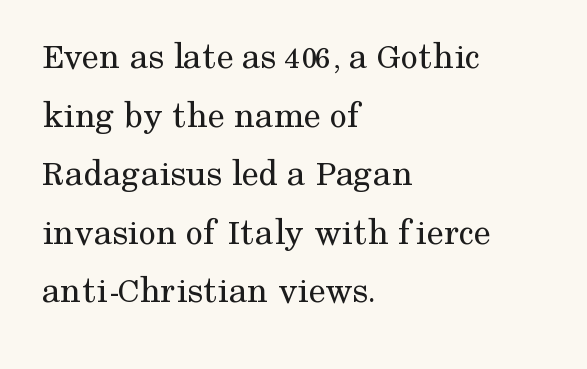
The image shows 38 px regular-weight serif type, upright; set left-aligned, normal line spacing (1.54x), normal letter spacing, not underlined; medium stroke contrast and a medium x-height.
